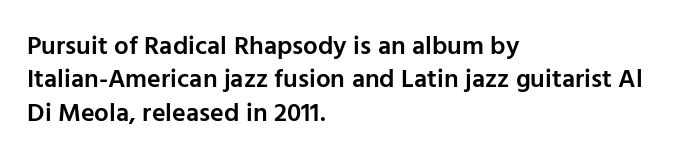
The image shows 26 px text type, upright; set left-aligned, normal line spacing (1.28x), normal letter spacing, not underlined.
